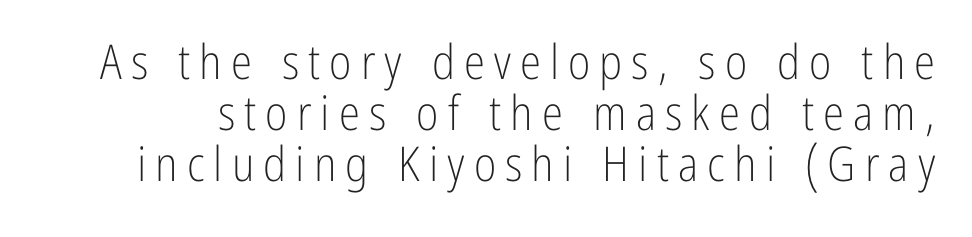
{"serif": "no", "italic": "no", "bold": "no", "weight": "light", "width": "condensed", "stroke_contrast": "low", "x_height": "medium", "monospaced": "no", "underline": "no", "line_spacing": "tight", "line_spacing_ratio": 1.06, "glyph_px": 48}
